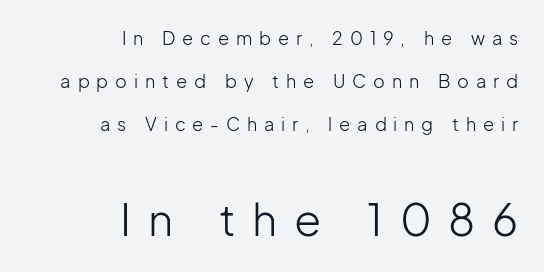
The passage shown is typed in a proportional face where columns would drift. Is the block centered? No — it sits flush against the right margin. You can tell it's not italic because the verticals are truly vertical. Compared with typical body copy, the letter spacing here is much looser.
